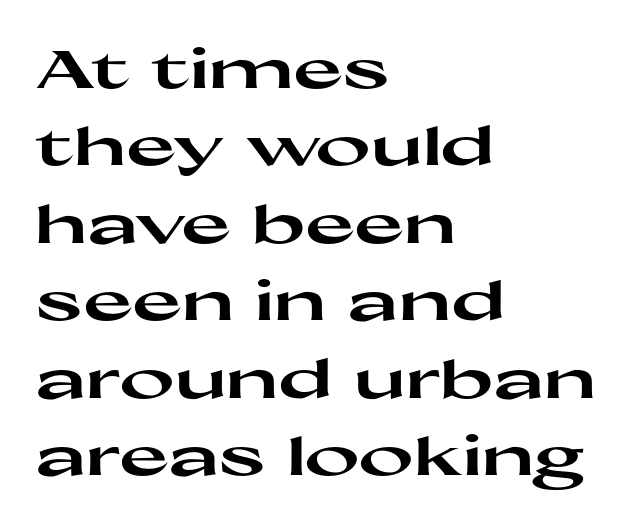
Q: Is the text bold? A: Yes.
Q: Is the text italic (slanted)? A: No, it is upright.
Q: Is the typeface a serif or a sans-serif typeface? A: Sans-serif.
Q: Is the text underlined? A: No.
Q: How is the paragraph aligned? A: Left-aligned.
Q: Is the spacing between letters normal or unusually wide? A: Normal.
Q: Is the spacing between lines tight, normal or loose? A: Normal.
Q: Width (condensed, normal, or wide)? A: Wide.
Q: Stroke contrast? A: High.
Q: x-height? A: Medium.
Q: Monospaced? A: No.
